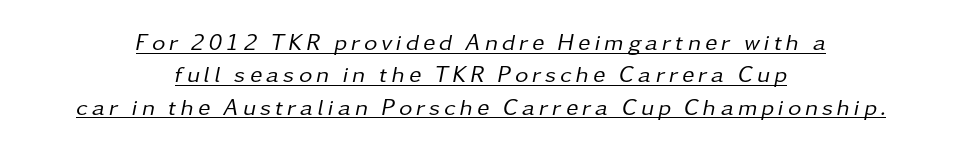
Posture: slanted. A student would call this center alignment; a typographer would say set centered. This sample carries an underscore along the baseline area. No heavy texture on the line: the type isn't bold.
